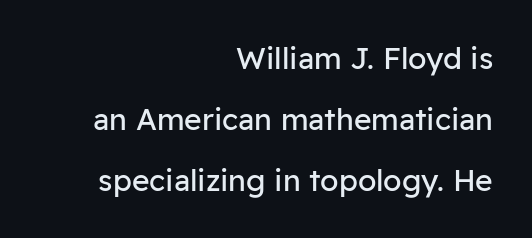
The image shows 30 px regular-weight sans-serif type, upright; set right-aligned, loose line spacing (2.03x), normal letter spacing, not underlined; low stroke contrast and a medium x-height.
